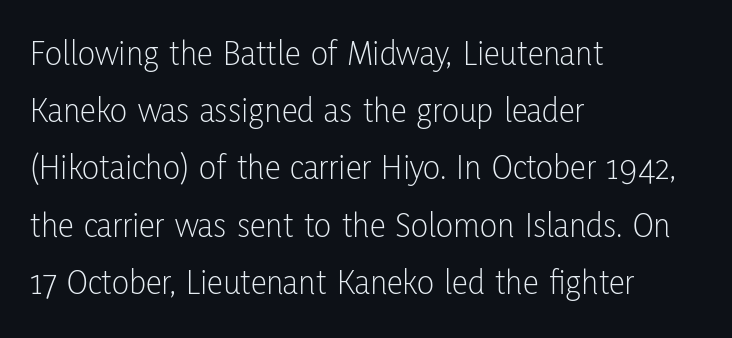
The font's upright variant was chosen for this text. Interline gaps are of average width in this sample. Here the designer chose a conventional face with non-uniform glyph widths. Unmarked baselines from the first word to the last. Vertical stems look standard width or narrower in stroke. Nothing sits at the stroke ends, so this counts as sans-serif.
